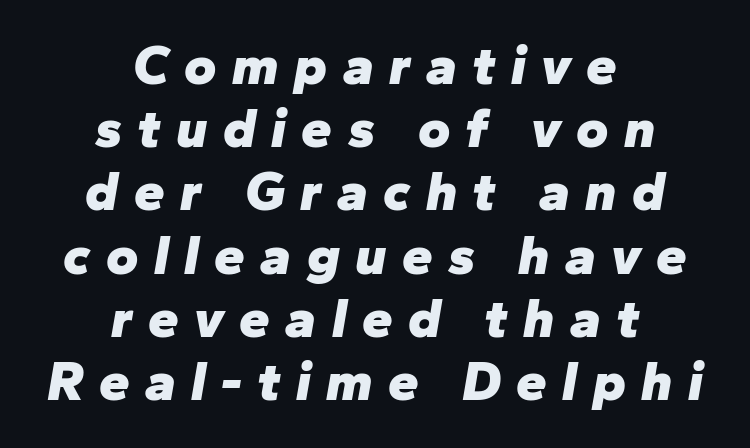
Q: Is the text bold? A: Yes.
Q: Is the text italic (slanted)? A: Yes, it leans right by about 10 degrees.
Q: Is the text underlined? A: No.
Q: How is the paragraph aligned? A: Centered.
Q: Is the spacing between letters normal or unusually wide? A: Unusually wide.
Q: Is the spacing between lines tight, normal or loose? A: Tight.
Q: Width (condensed, normal, or wide)? A: Normal.
Q: Stroke contrast? A: Low.
Q: x-height? A: Medium.
Q: Monospaced? A: No.
